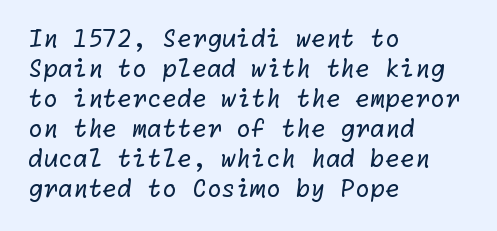
The image shows 24 px text type; set left-aligned, normal line spacing (1.25x), normal letter spacing, not underlined.
